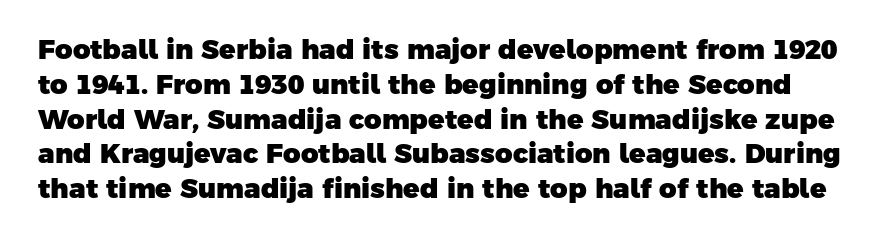
Q: Is the text bold? A: Yes.
Q: Is the text underlined? A: No.
Q: Is the spacing between letters normal or unusually wide? A: Normal.
Q: Is the spacing between lines tight, normal or loose? A: Normal.
